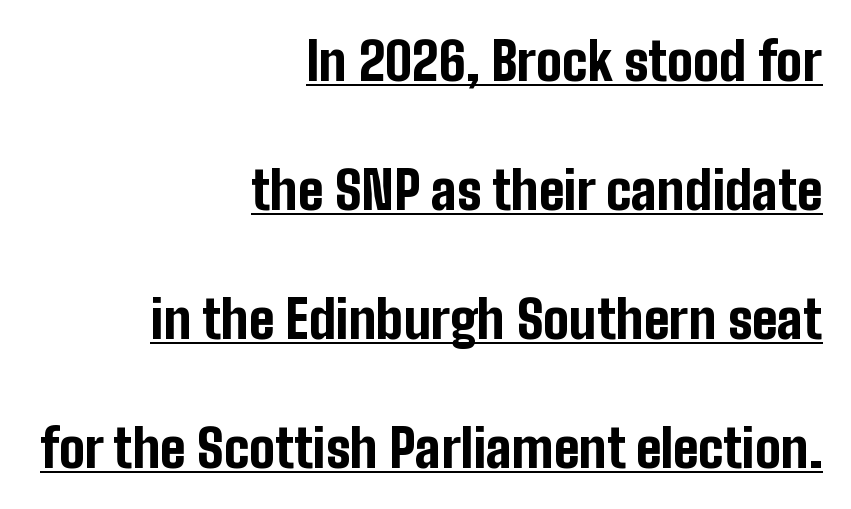
Thick stems and heavy bowls — unmistakably bold. A flush-right, rag-left setting is used for this passage. A typesetter would mark this as roman, not italic. The glyphs are accompanied by a horizontal stroke just below them. The face used here is proportionally spaced, like ordinary book or web type. How would I describe the line gaps? Wide and relaxed.
